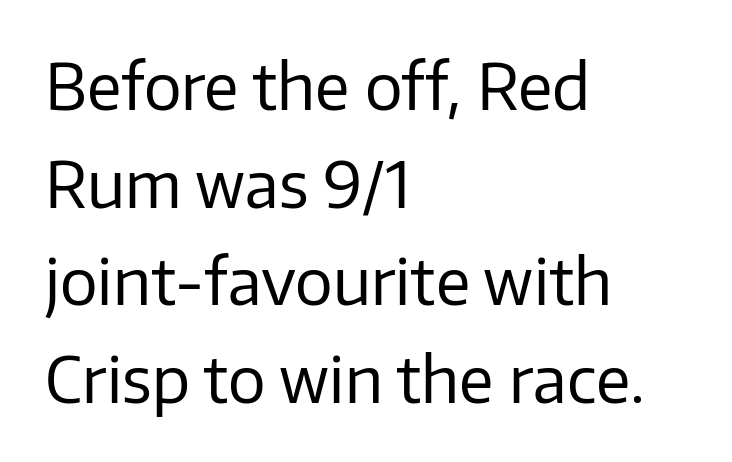
The image shows 63 px regular-weight sans-serif type, upright; set left-aligned, normal line spacing (1.55x), normal letter spacing, not underlined; low stroke contrast and a medium x-height.
